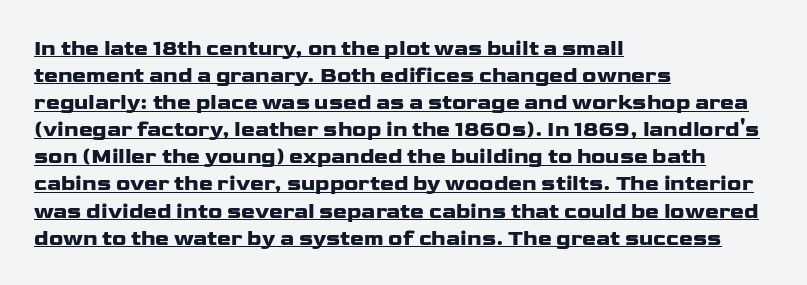
The image shows 21 px text type, upright; set left-aligned, normal line spacing (1.29x), normal letter spacing, underlined.
